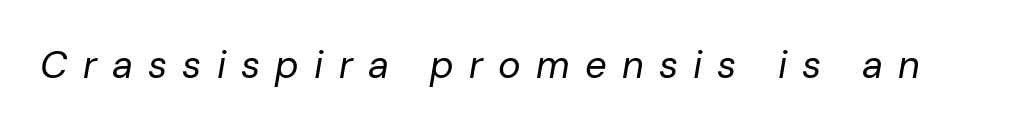
Q: Is the text bold? A: No.
Q: Is the text italic (slanted)? A: Yes, it leans right by about 10 degrees.
Q: Is the text underlined? A: No.
Q: Is the spacing between letters normal or unusually wide? A: Unusually wide.
Q: Width (condensed, normal, or wide)? A: Normal.
Q: Stroke contrast? A: Low.
Q: x-height? A: Medium.
Q: Monospaced? A: No.
